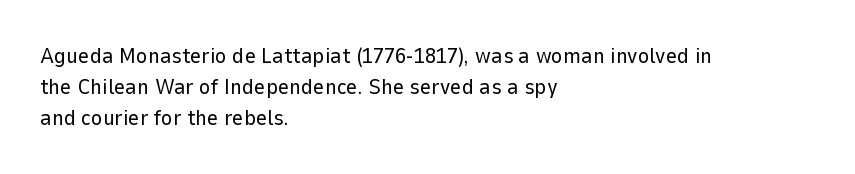
The image shows 22 px text type, upright; set left-aligned, normal line spacing (1.41x), normal letter spacing, not underlined.
